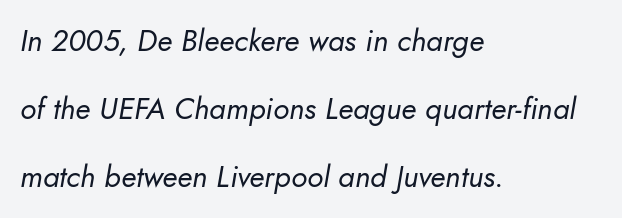
Q: Is the text bold? A: No.
Q: Is the text italic (slanted)? A: Yes, it leans right by about 10 degrees.
Q: Is the text underlined? A: No.
Q: How is the paragraph aligned? A: Left-aligned.
Q: Is the spacing between letters normal or unusually wide? A: Normal.
Q: Is the spacing between lines tight, normal or loose? A: Loose.
Q: Width (condensed, normal, or wide)? A: Normal.
Q: Stroke contrast? A: Low.
Q: x-height? A: Small.
Q: Monospaced? A: No.
